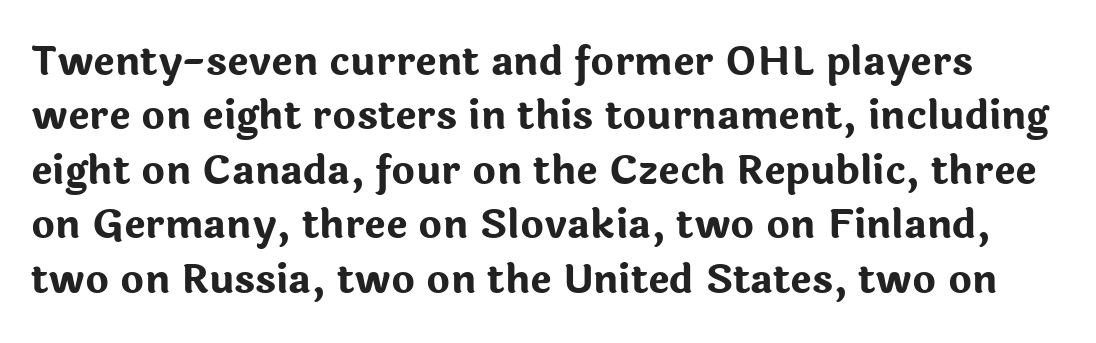
Compared with typical body copy, the letter spacing here is the same. The font family rendered here belongs to the sans-serif group. Spacing verdict: proportional, widths tailored to each character. The foot of each line stays bare and open. A dark, heavy texture on the line: the type is bold.
